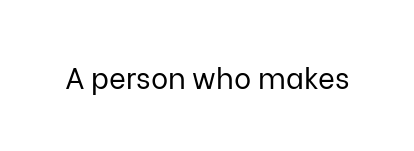
The image shows 29 px regular-weight sans-serif type, upright; set normal letter spacing, not underlined; low stroke contrast and a medium x-height.
